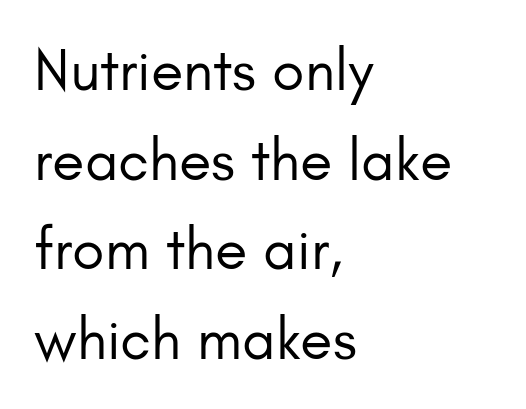
{"serif": "no", "italic": "no", "bold": "no", "weight": "regular", "width": "normal", "stroke_contrast": "low", "x_height": "small", "monospaced": "no", "underline": "no", "align": "left", "line_spacing": "normal", "line_spacing_ratio": 1.52, "letter_spacing": "normal", "letter_spacing_em": 0.0, "glyph_px": 59}
